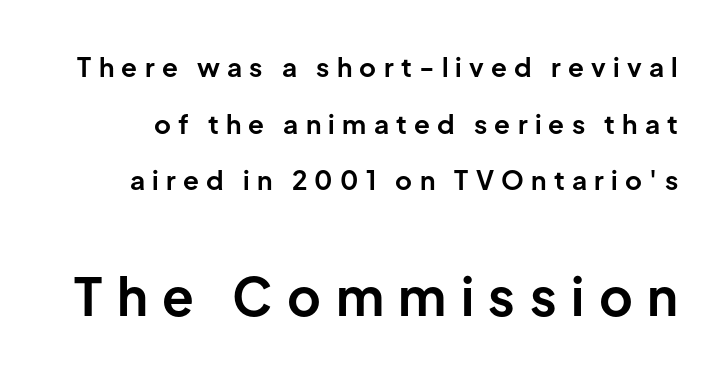
Summary of vertical rhythm: relaxed, with wide interline spacing. Proportional: the letters do not fall into vertical columns. The later block is typeset at a bigger size than the earlier block. In terms of weight, the rendering is a true, heavy bold.
